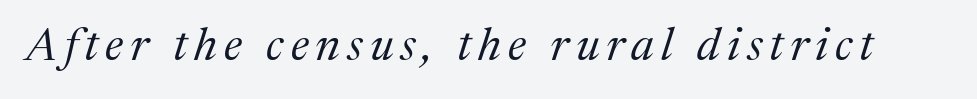
The image shows 46 px regular-weight serif type, italic (leaning right); set not underlined; medium stroke contrast and a medium x-height.
